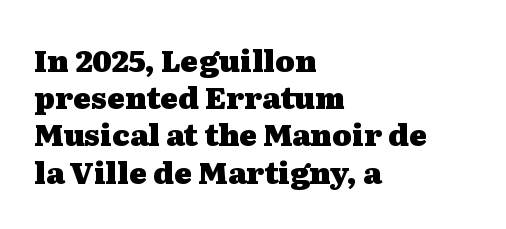
The image shows 30 px heavy, wide serif type, upright; set left-aligned, line spacing 1.24x, normal letter spacing, not underlined; medium stroke contrast and a medium x-height.
